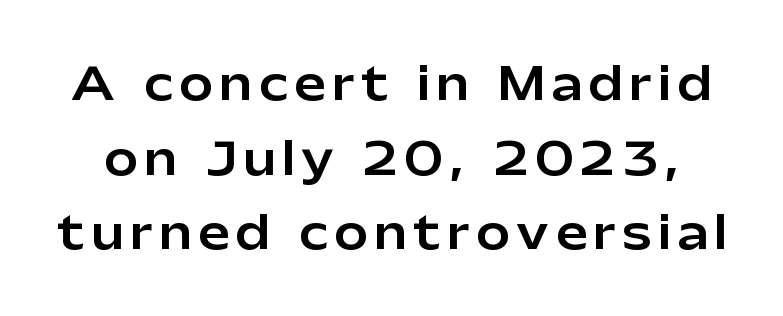
{"serif": "no", "italic": "no", "width": "normal", "stroke_contrast": "low", "x_height": "medium", "monospaced": "no", "underline": "no", "line_spacing": "normal", "line_spacing_ratio": 1.66, "glyph_px": 45}
